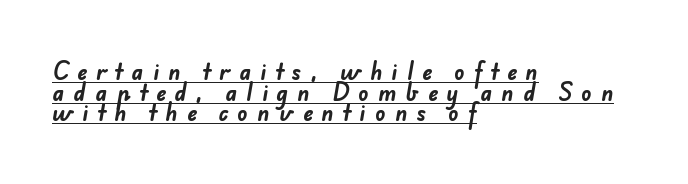
The rendered words wear a rule along their underside. Vertical spacing — tight. A classic flush-left, rag-right setting is used for this passage. How are the letters spaced? Widely, with obvious added tracking. The face used here has the dense, thick strokes of a bold.
